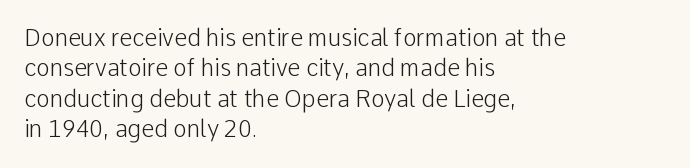
The image shows 23 px text type, upright; set left-aligned, normal line spacing (1.32x), normal letter spacing, not underlined.
